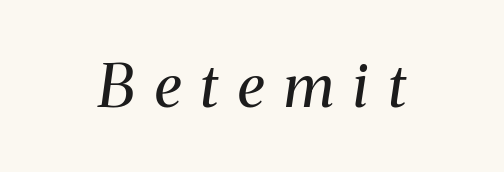
Descenders hang freely into open space. The typeface has the unassuming heft of standard copy or less. A serif font was chosen for this passage. Loose tracking; the words dissolve into strings of separated letters. Varying glyph widths throughout — classic text-font behaviour.
